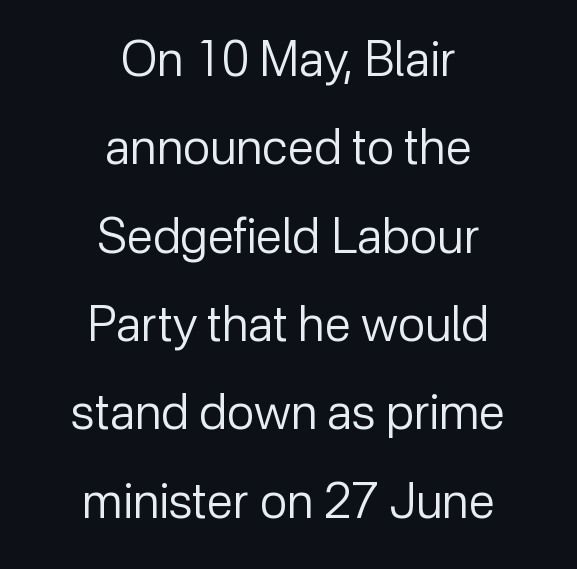
{"serif": "no", "italic": "no", "bold": "no", "weight": "regular", "width": "normal", "stroke_contrast": "low", "x_height": "medium", "monospaced": "no", "underline": "no", "align": "center", "line_spacing_ratio": 1.84, "letter_spacing": "normal", "letter_spacing_em": 0.0, "glyph_px": 48}
